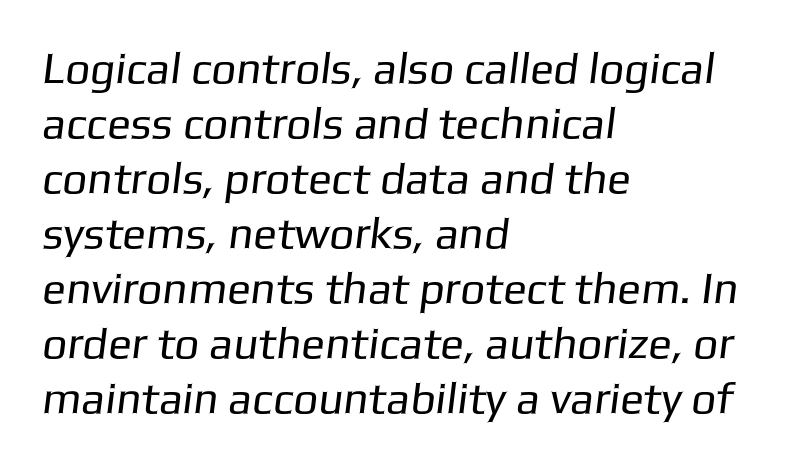
Q: Is the text bold? A: No.
Q: Is the typeface a serif or a sans-serif typeface? A: Sans-serif.
Q: Is the text underlined? A: No.
Q: How is the paragraph aligned? A: Left-aligned.
Q: Is the spacing between letters normal or unusually wide? A: Normal.
Q: Is the spacing between lines tight, normal or loose? A: Normal.
Q: Width (condensed, normal, or wide)? A: Normal.
Q: Stroke contrast? A: Low.
Q: x-height? A: Medium.
Q: Monospaced? A: No.
